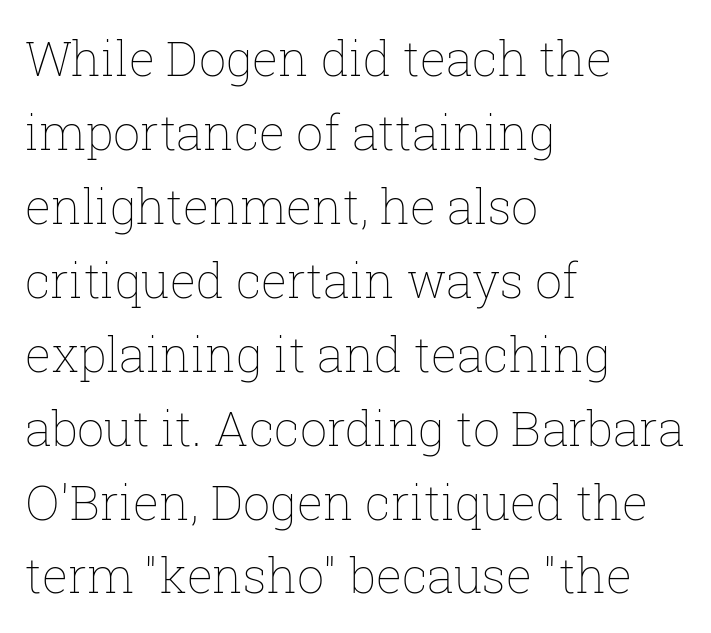
{"italic": "no", "bold": "no", "weight": "thin", "width": "normal", "stroke_contrast": "low", "x_height": "medium", "monospaced": "no", "underline": "no", "align": "left", "line_spacing": "normal", "line_spacing_ratio": 1.54, "letter_spacing": "normal", "letter_spacing_em": 0.0, "glyph_px": 48}
